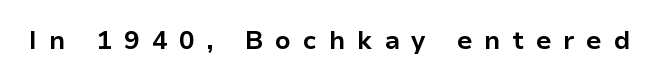
Upright lettering throughout. This rendering widens character spacing well past its baseline value. On the weight axis this lands at bold, roughly 700. The foot of each line stays bare and open.
